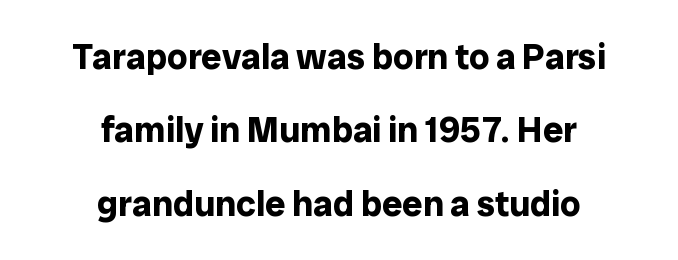
Q: Is the text bold? A: Yes.
Q: Is the text italic (slanted)? A: No, it is upright.
Q: Is the typeface a serif or a sans-serif typeface? A: Sans-serif.
Q: Is the text underlined? A: No.
Q: How is the paragraph aligned? A: Centered.
Q: Is the spacing between letters normal or unusually wide? A: Normal.
Q: Is the spacing between lines tight, normal or loose? A: Loose.
Q: Width (condensed, normal, or wide)? A: Normal.
Q: Stroke contrast? A: Low.
Q: x-height? A: Medium.
Q: Monospaced? A: No.
